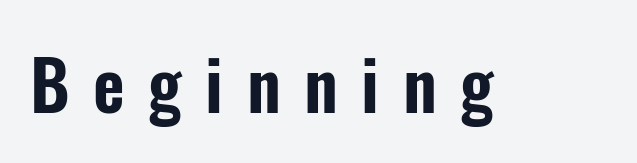
The image shows 69 px condensed sans-serif type, upright; set unusually wide letter spacing (+0.34 em), not underlined; low stroke contrast and a medium x-height.
